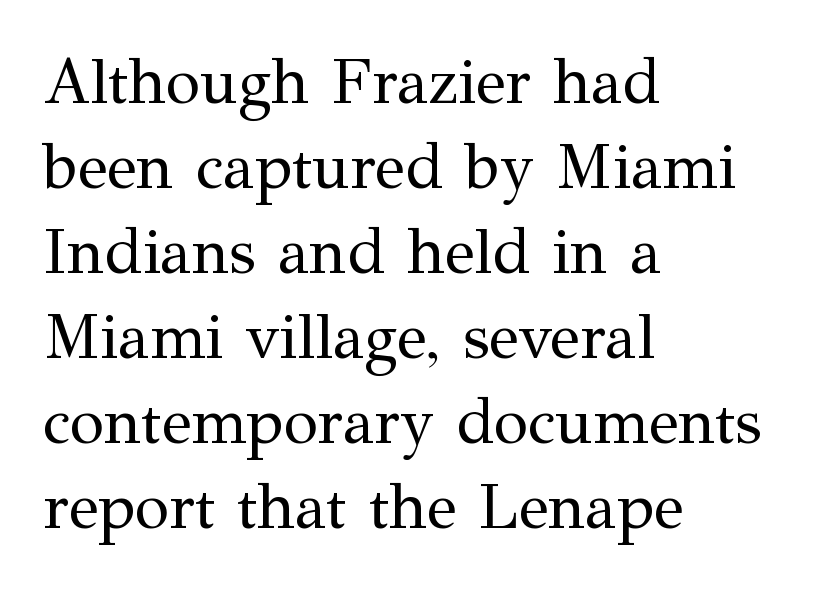
The image shows 63 px regular-weight serif type, upright; set left-aligned, normal line spacing (1.35x), normal letter spacing, not underlined; medium stroke contrast and a medium x-height.
